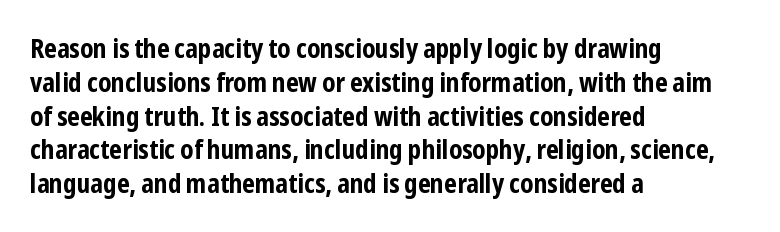
Notice how the stems are strictly vertical — no italics here. The passage shown is emphatically bold. Students, observe: this is what conventionally led text looks like. You could call the tracking neutral — neither tight nor loose. The ragged edge is on the right, which tells us the setting is flush left. Descenders are the only things crossing below the line.
